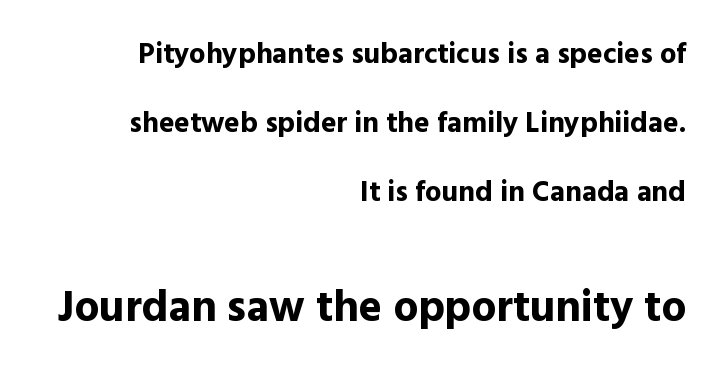
{"serif": "no", "italic": "no", "bold": "yes", "weight": "bold", "width": "normal", "x_height": "medium", "monospaced": "no", "underline": "no", "align": "right", "line_spacing": "loose", "line_spacing_ratio": 2.38, "letter_spacing": "normal", "letter_spacing_em": 0.0, "larger_block": "second", "size_ratio": 1.52, "glyph_px": 44}
